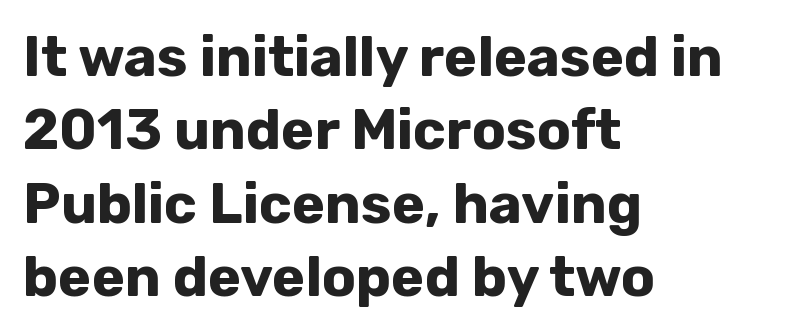
Q: Is the text bold? A: Yes.
Q: Is the text italic (slanted)? A: No, it is upright.
Q: Is the typeface a serif or a sans-serif typeface? A: Sans-serif.
Q: Is the text underlined? A: No.
Q: How is the paragraph aligned? A: Left-aligned.
Q: Is the spacing between letters normal or unusually wide? A: Normal.
Q: Is the spacing between lines tight, normal or loose? A: Normal.
Q: Width (condensed, normal, or wide)? A: Normal.
Q: Stroke contrast? A: Low.
Q: x-height? A: Medium.
Q: Monospaced? A: No.
